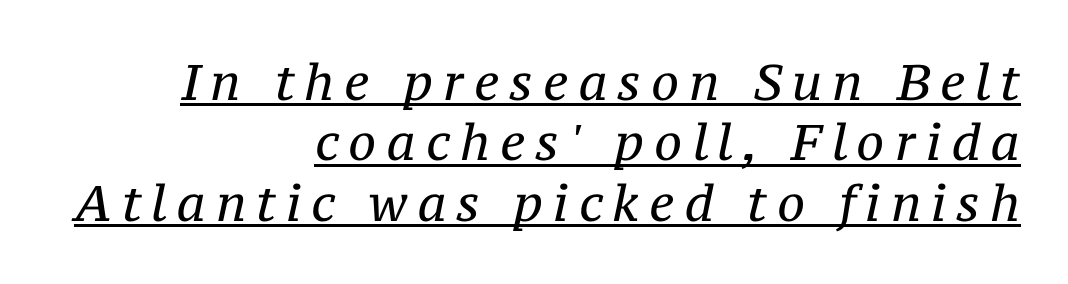
Q: Is the text bold? A: No.
Q: Is the text italic (slanted)? A: Yes, it leans right by about 12 degrees.
Q: Is the typeface a serif or a sans-serif typeface? A: Serif.
Q: Is the text underlined? A: Yes.
Q: How is the paragraph aligned? A: Right-aligned.
Q: Is the spacing between letters normal or unusually wide? A: Unusually wide.
Q: Width (condensed, normal, or wide)? A: Normal.
Q: Stroke contrast? A: Medium.
Q: x-height? A: Medium.
Q: Monospaced? A: No.
